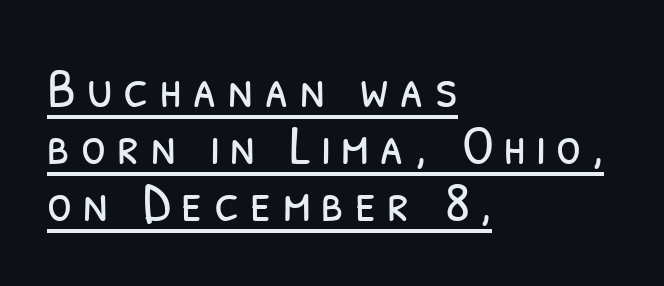
{"serif": "no", "bold": "no", "weight": "light", "width": "condensed", "stroke_contrast": "low", "x_height": "medium", "monospaced": "no", "underline": "yes", "align": "left", "line_spacing": "tight", "line_spacing_ratio": 1.0, "glyph_px": 57}
